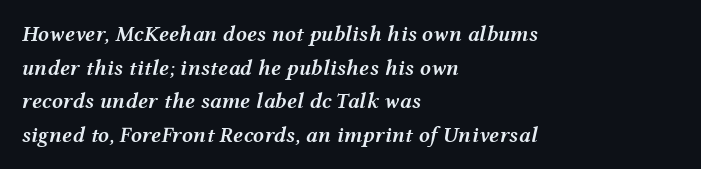
The typesetter chose a ragged-right arrangement here. What weight is shown? A semibold, between regular and bold. Notice how descenders clear the ascenders below comfortably — that's standard leading. The horizontal fit of the characters is conventional and even.
